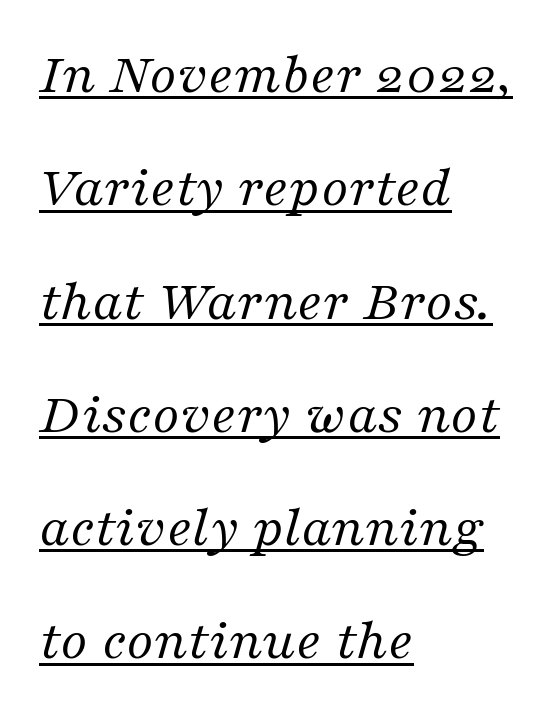
Honestly, the letter spacing is just normal — you wouldn't notice it. Weight class: somewhere from thin through regular. In terms of leading, this rendering errs on the spacious side. Underlining? Definitely there. I'd call this a serif setting — the letters wear small feet. The paragraph shown leans on its left margin.
